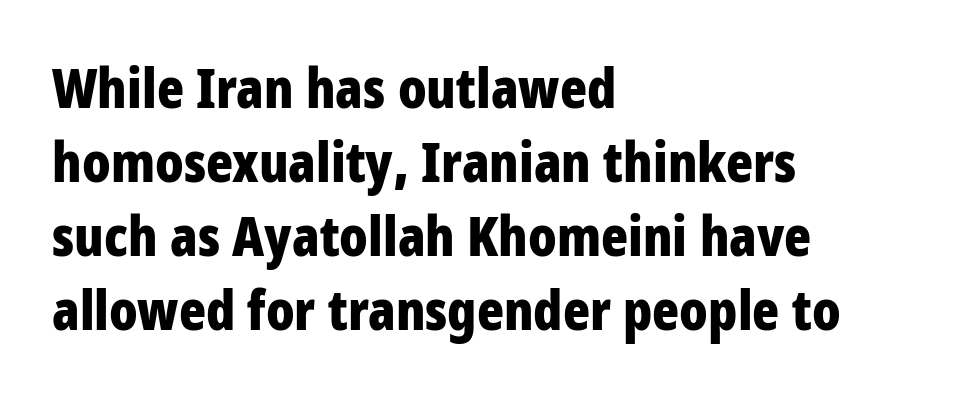
Q: Is the text bold? A: Yes.
Q: Is the text italic (slanted)? A: No, it is upright.
Q: Is the typeface a serif or a sans-serif typeface? A: Sans-serif.
Q: Is the text underlined? A: No.
Q: How is the paragraph aligned? A: Left-aligned.
Q: Is the spacing between letters normal or unusually wide? A: Normal.
Q: Is the spacing between lines tight, normal or loose? A: Normal.
Q: Width (condensed, normal, or wide)? A: Condensed.
Q: Stroke contrast? A: Low.
Q: x-height? A: Large.
Q: Monospaced? A: No.
